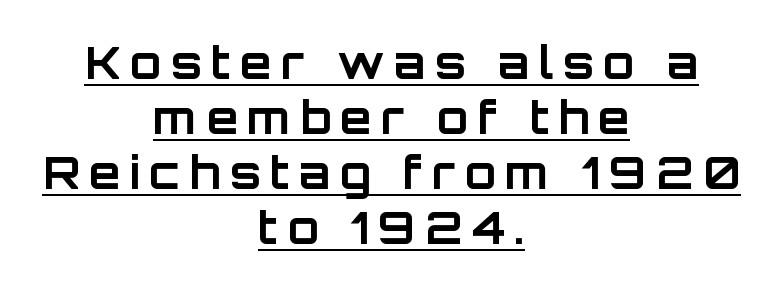
{"serif": "no", "italic": "no", "bold": "yes", "weight": "bold", "width": "normal", "stroke_contrast": "low", "x_height": "large", "monospaced": "no", "underline": "yes", "align": "center", "line_spacing_ratio": 1.22, "letter_spacing": "wide", "letter_spacing_em": 0.21, "glyph_px": 45}
